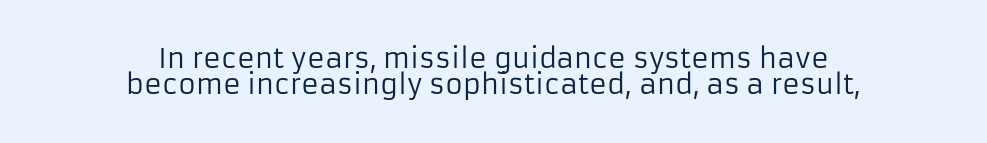
The image shows 27 px text type, upright; set centered, tight line spacing (0.96x), normal letter spacing, not underlined.
